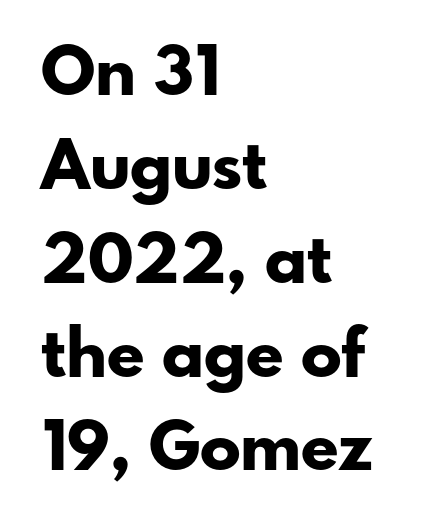
{"serif": "no", "italic": "no", "bold": "yes", "weight": "bold", "width": "normal", "stroke_contrast": "low", "x_height": "small", "monospaced": "no", "underline": "no", "align": "left", "line_spacing": "normal", "line_spacing_ratio": 1.38, "letter_spacing": "normal", "letter_spacing_em": 0.0, "glyph_px": 68}
